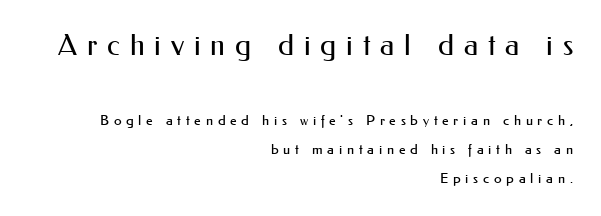
The image shows 29 px regular-weight sans-serif type, upright; set right-aligned, loose line spacing (2.09x), unusually wide letter spacing (+0.34 em), not underlined; the first (top) block is 2.07x larger; medium stroke contrast and a small x-height.
